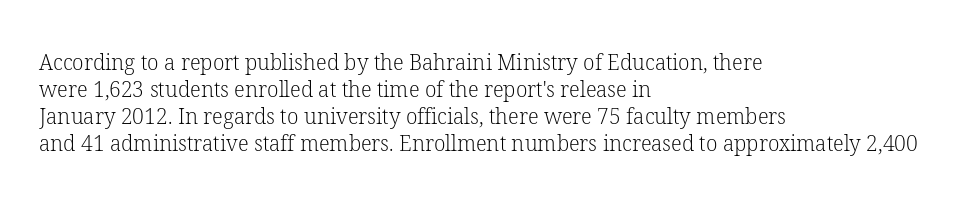
The image shows 21 px text type, upright; set left-aligned, normal line spacing (1.29x), normal letter spacing, not underlined.
